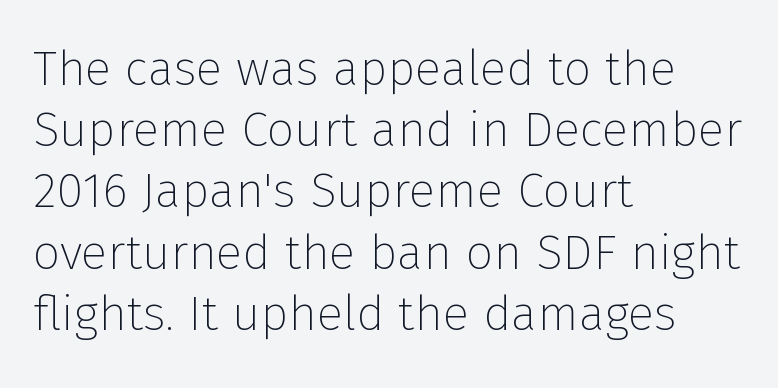
Looks like regular typesetting: each glyph gets only the width it needs. On a weight scale, this lands at 450 or below. Default kerning and tracking; the words read as compact shapes. Classification — sans serif. Words float on clear page, feet unadorned. Italic? Not at all — the glyphs are vertical.
